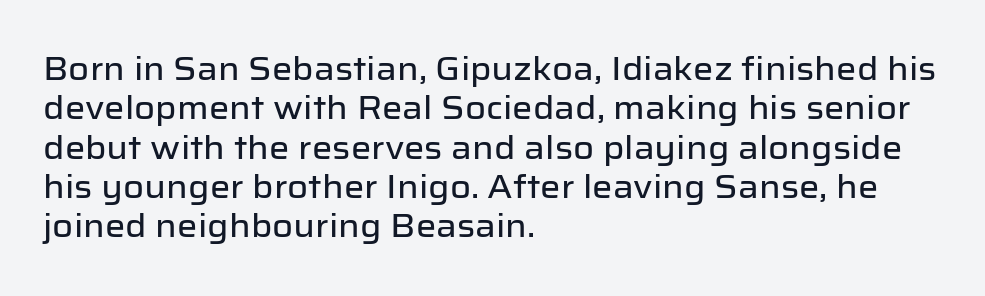
Q: Is the text italic (slanted)? A: No, it is upright.
Q: Is the typeface a serif or a sans-serif typeface? A: Sans-serif.
Q: Is the text underlined? A: No.
Q: How is the paragraph aligned? A: Left-aligned.
Q: Is the spacing between letters normal or unusually wide? A: Normal.
Q: Width (condensed, normal, or wide)? A: Normal.
Q: Stroke contrast? A: Low.
Q: x-height? A: Medium.
Q: Monospaced? A: No.
